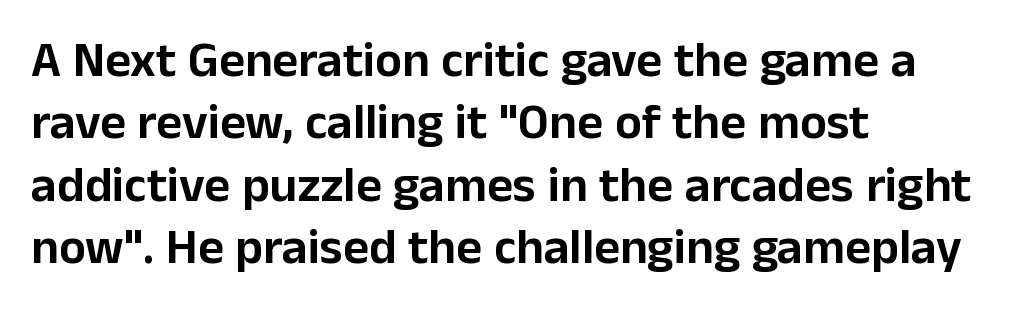
The image shows 50 px sans-serif type, upright; set left-aligned, normal line spacing (1.25x), normal letter spacing, not underlined; low stroke contrast and a medium x-height.
